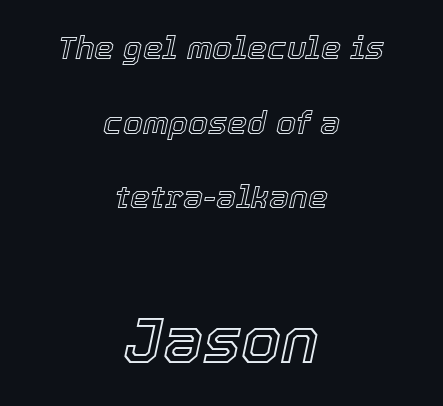
Bare-footed words on every line. Characters are canted at an angle relative to the baseline's perpendicular. The emphasis by scale lands on block number two, below. The passage shown stacks its lines with a broad gap. Visually the block forms a symmetrical silhouette, jagged on both flanks.
